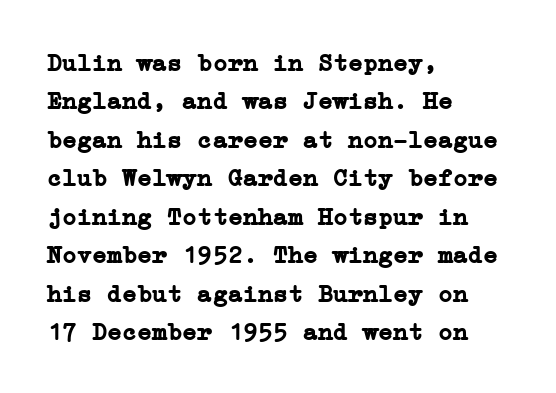
The image shows 25 px bold type, upright; set left-aligned, normal line spacing (1.54x), normal letter spacing, not underlined.
